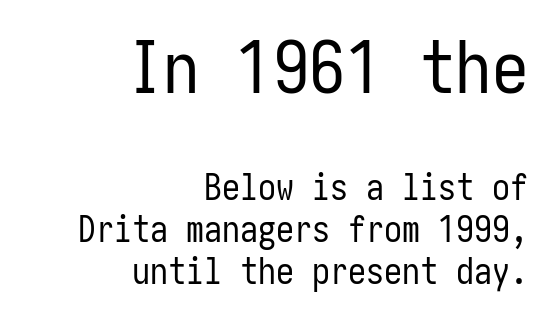
{"serif": "no", "italic": "no", "bold": "no", "weight": "regular", "width": "condensed", "stroke_contrast": "low", "x_height": "medium", "underline": "no", "align": "right", "line_spacing_ratio": 1.16, "letter_spacing": "normal", "letter_spacing_em": 0.0, "larger_block": "first", "size_ratio": 2.03, "glyph_px": 73}
